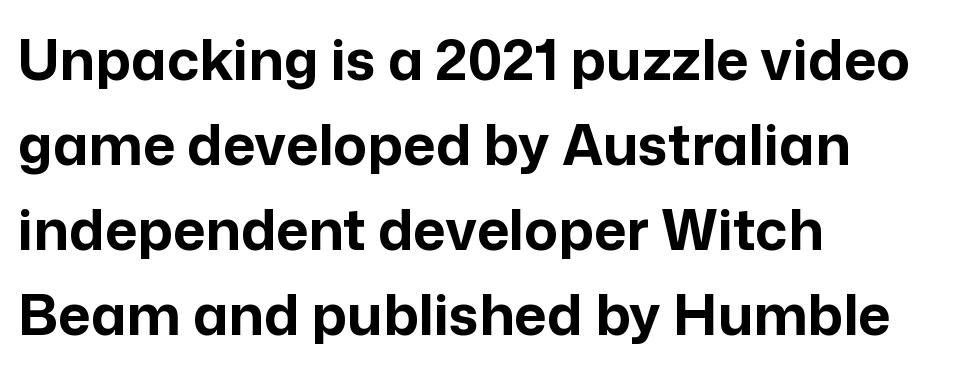
{"serif": "no", "italic": "no", "bold": "yes", "weight": "bold", "width": "normal", "stroke_contrast": "low", "x_height": "medium", "monospaced": "no", "underline": "no", "align": "left", "line_spacing": "normal", "line_spacing_ratio": 1.52, "letter_spacing": "normal", "letter_spacing_em": 0.0, "glyph_px": 56}
